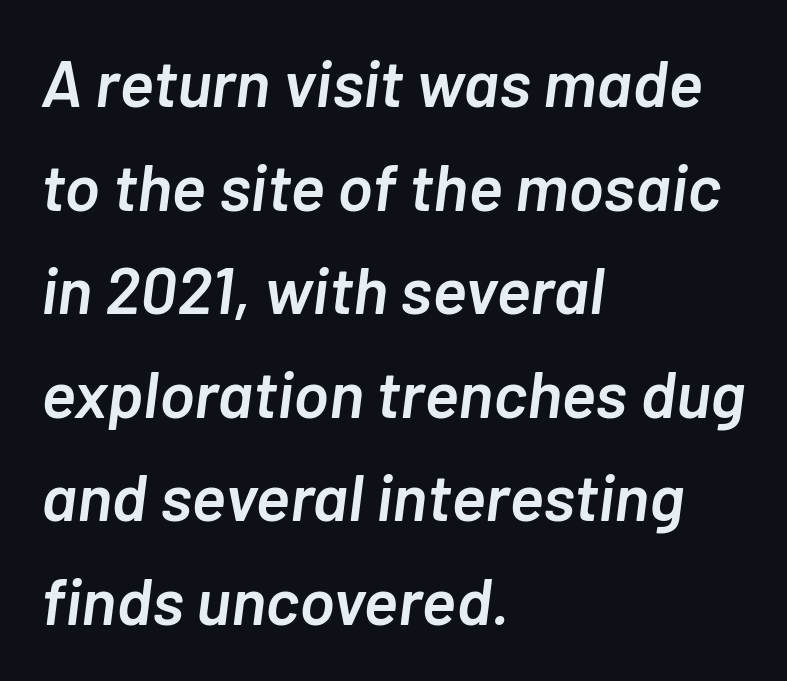
The image shows 66 px semibold type, italic (leaning right); set left-aligned, normal line spacing (1.57x), normal letter spacing, not underlined; low stroke contrast and a medium x-height.
